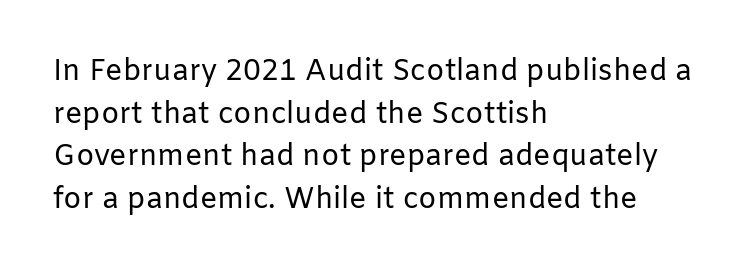
{"serif": "no", "italic": "no", "bold": "no", "weight": "regular", "width": "normal", "stroke_contrast": "low", "x_height": "medium", "monospaced": "no", "underline": "no", "align": "left", "line_spacing": "normal", "line_spacing_ratio": 1.47, "letter_spacing": "normal", "letter_spacing_em": 0.0, "glyph_px": 29}
